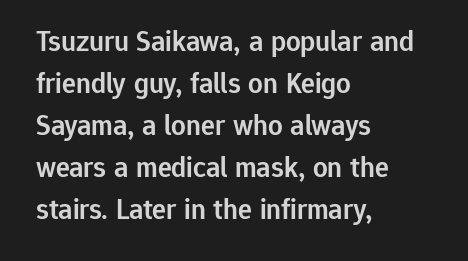
The image shows 29 px semibold sans-serif type, upright; set left-aligned, normal line spacing (1.45x), normal letter spacing, not underlined; low stroke contrast and a medium x-height.
